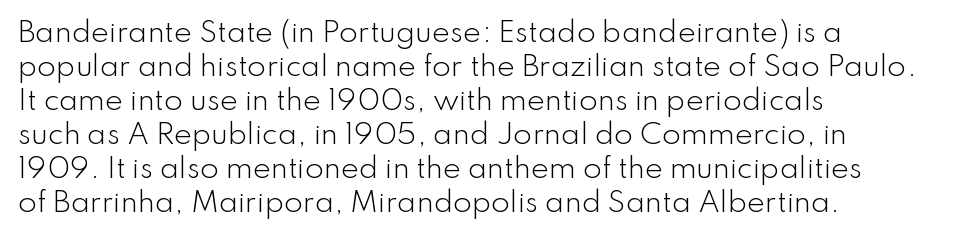
{"italic": "no", "bold": "no", "underline": "no", "align": "left", "line_spacing": "normal", "line_spacing_ratio": 1.26, "letter_spacing": "normal", "letter_spacing_em": 0.0, "glyph_px": 27}
